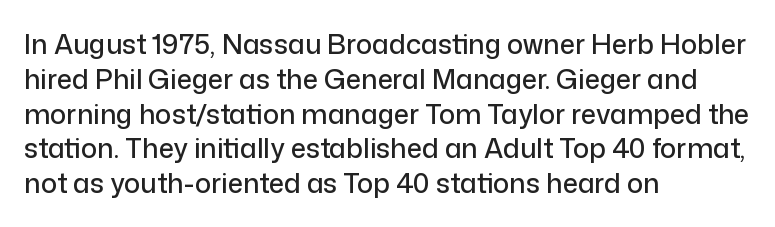
Students, observe: this is what conventionally led text looks like. This sample uses plain, unmodified letter spacing. Nobody drew a line under any word here. The typesetter chose a ragged-right arrangement here. Style check: upright.
